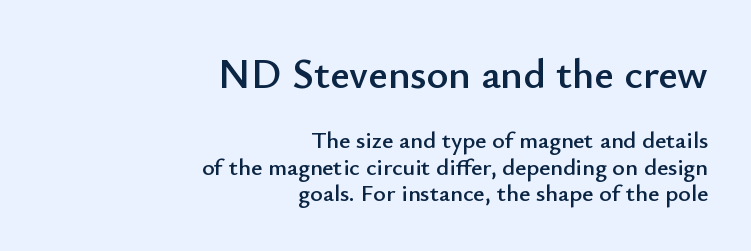
{"serif": "no", "italic": "no", "width": "normal", "stroke_contrast": "low", "x_height": "small", "monospaced": "no", "underline": "no", "align": "right", "line_spacing": "tight", "line_spacing_ratio": 1.09, "letter_spacing": "normal", "letter_spacing_em": 0.0, "larger_block": "first", "size_ratio": 1.75, "glyph_px": 42}
